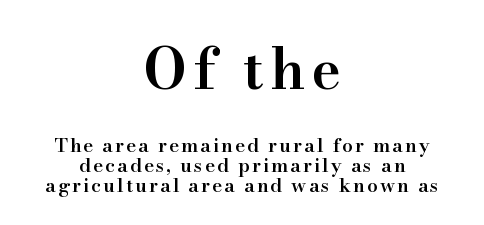
{"serif": "yes", "italic": "no", "bold": "semi", "weight": "semibold", "width": "normal", "stroke_contrast": "high", "x_height": "small", "monospaced": "no", "underline": "no", "align": "center", "line_spacing": "tight", "line_spacing_ratio": 1.06, "larger_block": "first", "size_ratio": 3.0, "glyph_px": 57}
